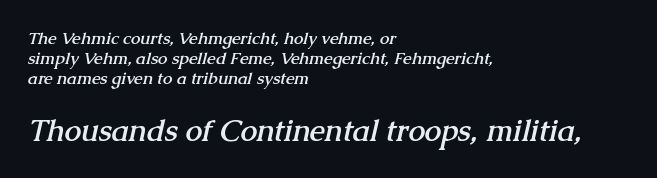
{"serif": "yes", "bold": "yes", "weight": "semibold", "width": "normal", "stroke_contrast": "medium", "x_height": "medium", "monospaced": "no", "underline": "no", "align": "left", "line_spacing_ratio": 1.18, "letter_spacing": "normal", "letter_spacing_em": 0.0, "larger_block": "second", "size_ratio": 1.76, "glyph_px": 30}
